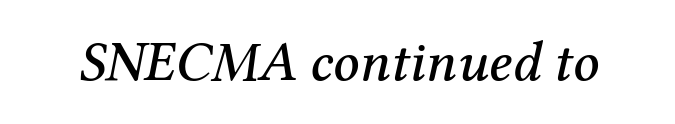
Rule under the text: the space is simply empty. Is this a fixed-width face? No — the glyphs have proportional, varying widths. It's the slanting kind of type. This sample uses a serif face. Caption: standard tracking, unaltered.
